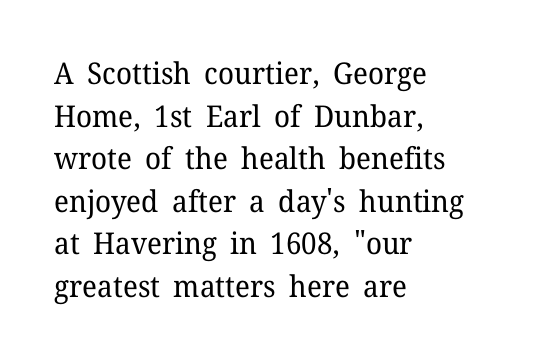
Q: Is the text bold? A: No.
Q: Is the text italic (slanted)? A: No, it is upright.
Q: Is the typeface a serif or a sans-serif typeface? A: Serif.
Q: Is the text underlined? A: No.
Q: How is the paragraph aligned? A: Left-aligned.
Q: Is the spacing between letters normal or unusually wide? A: Normal.
Q: Is the spacing between lines tight, normal or loose? A: Normal.
Q: Width (condensed, normal, or wide)? A: Normal.
Q: Stroke contrast? A: Low.
Q: x-height? A: Medium.
Q: Monospaced? A: No.
